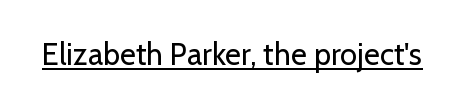
The image shows 31 px regular-weight sans-serif type, upright; set normal letter spacing, underlined; low stroke contrast and a medium x-height.
